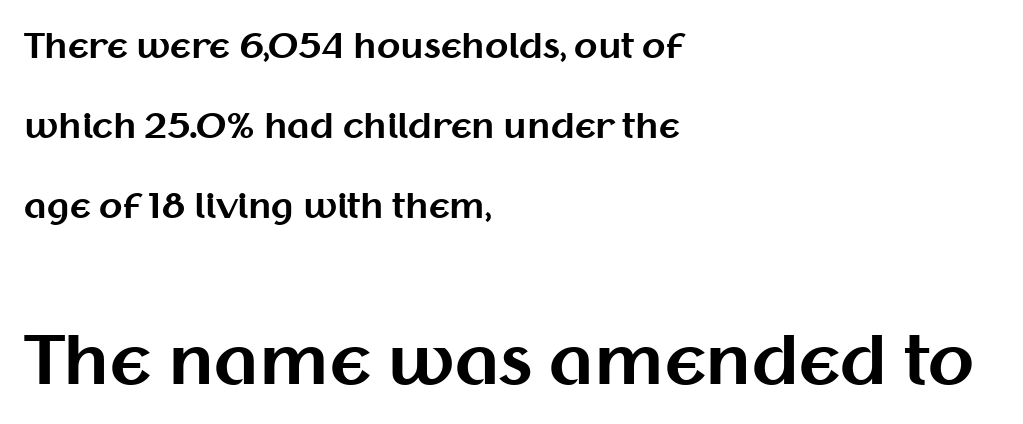
The image shows 67 px bold sans-serif type, upright; set left-aligned, loose line spacing (2.36x), normal letter spacing, not underlined; the second (bottom) block is 1.97x larger; medium stroke contrast and a medium x-height.
